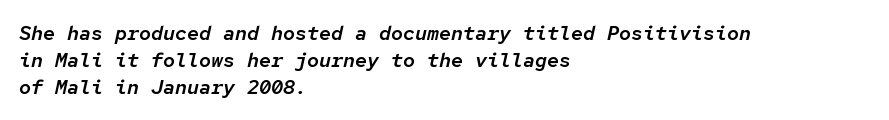
Letters rest on an invisible, unmarked baseline. Quick note: interline space is typical. The paragraph shown leans on its left margin. Here the glyphs are tracked normally, forming tight word shapes. Style check: oblique.
